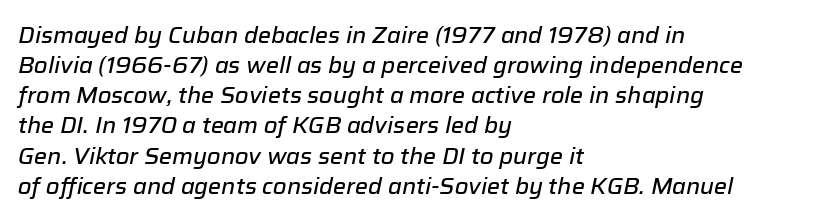
The image shows 22 px text type, italic (leaning right); set left-aligned, normal line spacing (1.37x), normal letter spacing, not underlined.
